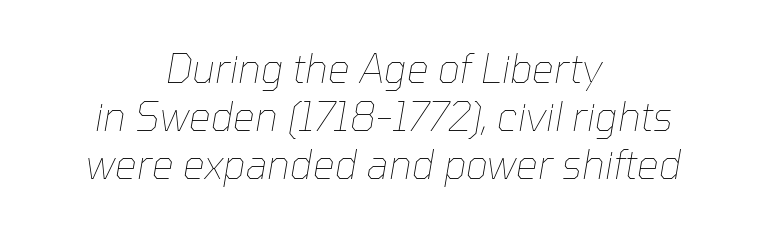
Q: Is the text bold? A: No.
Q: Is the text italic (slanted)? A: Yes, it leans right by about 10 degrees.
Q: Is the text underlined? A: No.
Q: How is the paragraph aligned? A: Centered.
Q: Is the spacing between letters normal or unusually wide? A: Normal.
Q: Width (condensed, normal, or wide)? A: Normal.
Q: Stroke contrast? A: Low.
Q: x-height? A: Medium.
Q: Monospaced? A: No.
